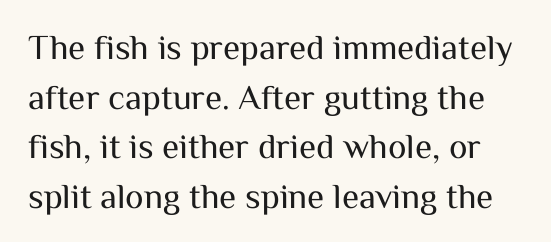
The image shows 35 px regular-weight sans-serif type, upright; set normal line spacing (1.42x), normal letter spacing, not underlined; medium stroke contrast and a medium x-height.
